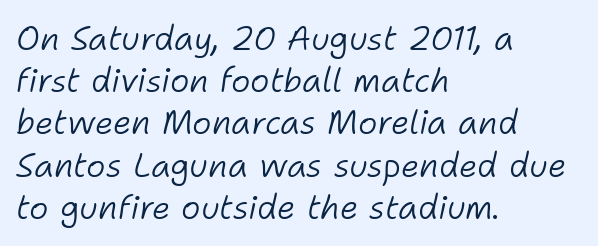
Q: Is the text bold? A: No.
Q: Is the text italic (slanted)? A: Yes, it leans right by about 11 degrees.
Q: Is the text underlined? A: No.
Q: How is the paragraph aligned? A: Left-aligned.
Q: Is the spacing between letters normal or unusually wide? A: Normal.
Q: Is the spacing between lines tight, normal or loose? A: Normal.
Q: Width (condensed, normal, or wide)? A: Normal.
Q: Stroke contrast? A: Low.
Q: x-height? A: Medium.
Q: Monospaced? A: No.
